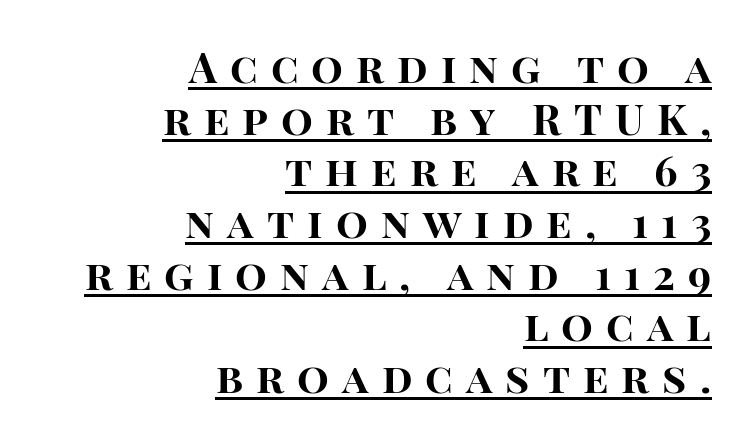
{"serif": "no", "italic": "no", "bold": "yes", "weight": "bold", "width": "normal", "stroke_contrast": "high", "x_height": "large", "monospaced": "no", "underline": "yes", "align": "right", "line_spacing_ratio": 1.23, "letter_spacing": "wide", "letter_spacing_em": 0.31, "glyph_px": 42}
